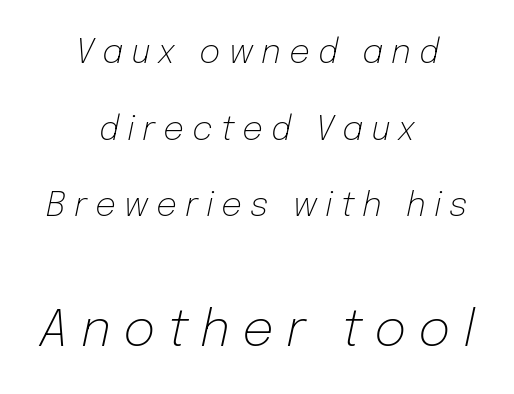
{"italic": "yes", "lean": "right", "slant_degrees": 12, "bold": "no", "weight": "light", "width": "normal", "stroke_contrast": "low", "x_height": "medium", "monospaced": "no", "underline": "no", "align": "center", "line_spacing": "loose", "line_spacing_ratio": 2.32, "letter_spacing": "wide", "letter_spacing_em": 0.24, "larger_block": "second", "size_ratio": 1.52, "glyph_px": 50}
